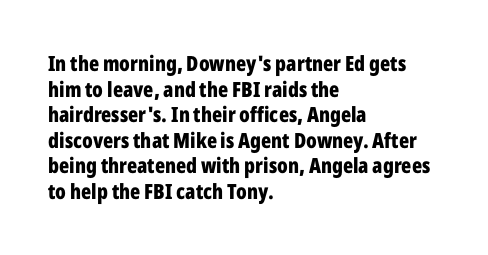
Q: Is the text bold? A: Yes.
Q: Is the text italic (slanted)? A: No, it is upright.
Q: Is the text underlined? A: No.
Q: How is the paragraph aligned? A: Left-aligned.
Q: Is the spacing between letters normal or unusually wide? A: Normal.
